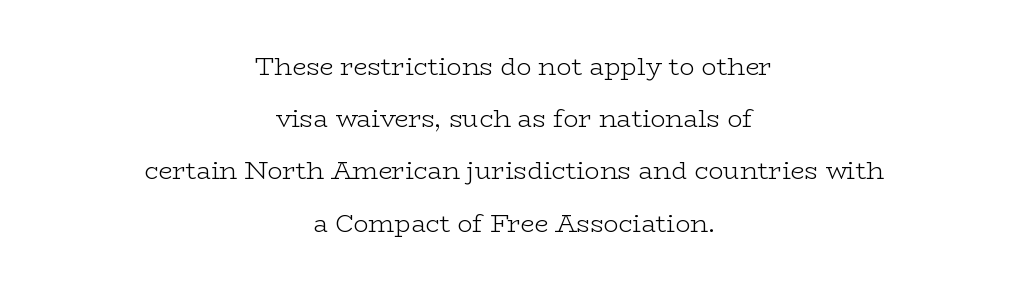
The face used here is rendered with its standard letterfit. Caption: multi-line text, centered on the measure. The vertical gap from one line to the next is large. The specimen omits any rule beneath the text block's lines. Think standard paragraph weight, or any step lighter than that.
